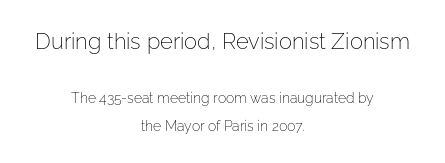
The image shows 22 px text type, upright; set centered, loose line spacing (1.98x), normal letter spacing, not underlined; the first (top) block is 1.57x larger.
